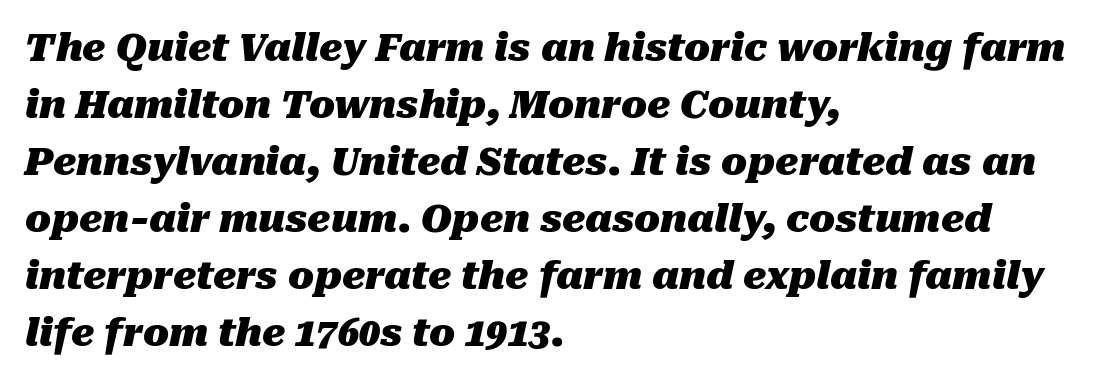
{"italic": "yes", "lean": "right", "slant_degrees": 10, "bold": "yes", "weight": "heavy", "width": "normal", "stroke_contrast": "medium", "x_height": "medium", "monospaced": "no", "underline": "no", "align": "left", "line_spacing": "normal", "line_spacing_ratio": 1.5, "letter_spacing": "normal", "letter_spacing_em": 0.0, "glyph_px": 38}
